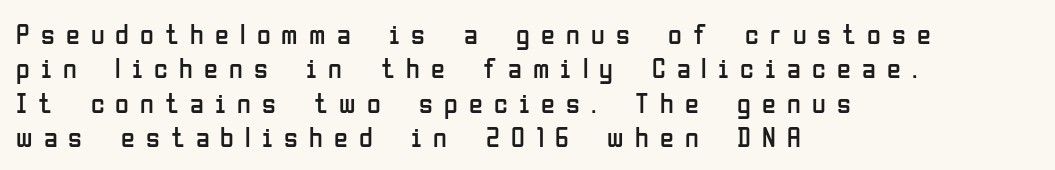
The image shows 28 px regular-weight, condensed sans-serif type, upright; set left-aligned, line spacing 1.23x, unusually wide letter spacing (+0.4 em), not underlined; low stroke contrast and a medium x-height.
